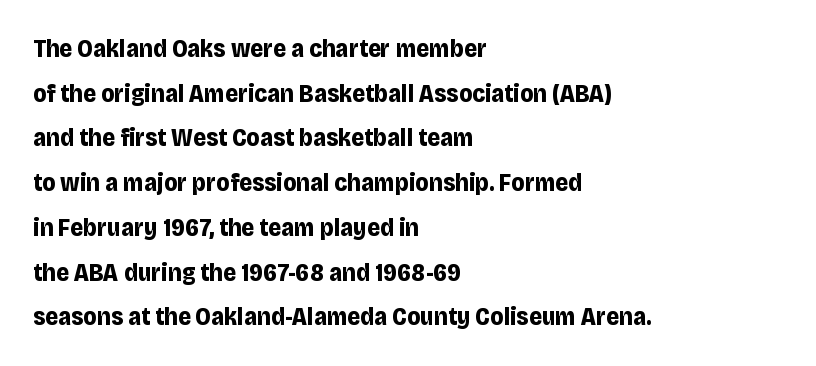
{"italic": "no", "bold": "yes", "underline": "no", "align": "left", "line_spacing_ratio": 1.79, "letter_spacing": "normal", "letter_spacing_em": 0.0, "glyph_px": 25}
